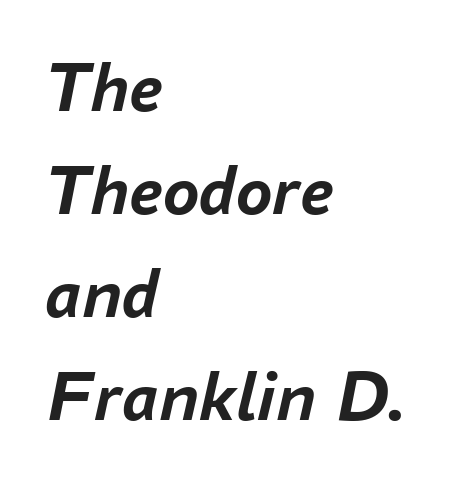
Q: Is the text bold? A: Yes.
Q: Is the text italic (slanted)? A: Yes, it leans right by about 16 degrees.
Q: Is the text underlined? A: No.
Q: How is the paragraph aligned? A: Left-aligned.
Q: Is the spacing between letters normal or unusually wide? A: Normal.
Q: Is the spacing between lines tight, normal or loose? A: Normal.
Q: Width (condensed, normal, or wide)? A: Normal.
Q: Stroke contrast? A: Low.
Q: x-height? A: Medium.
Q: Monospaced? A: No.
